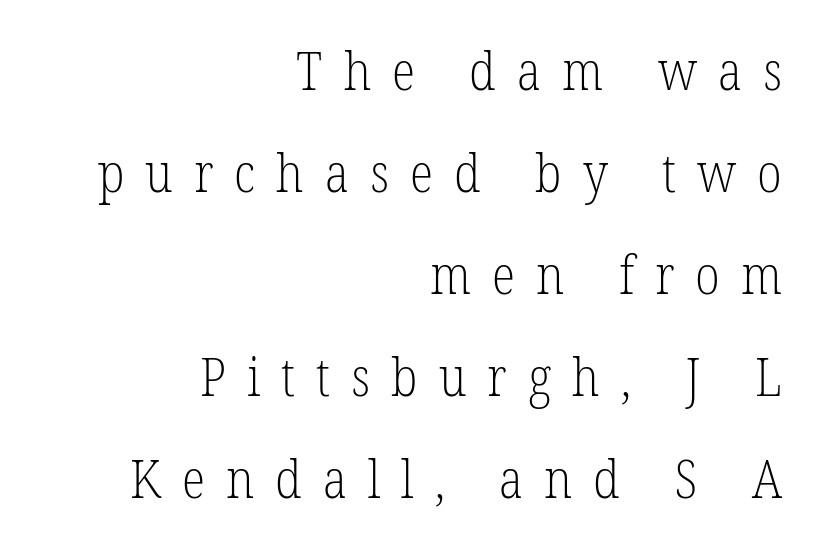
Q: Is the text bold? A: No.
Q: Is the text italic (slanted)? A: No, it is upright.
Q: Is the typeface a serif or a sans-serif typeface? A: Serif.
Q: Is the text underlined? A: No.
Q: How is the paragraph aligned? A: Right-aligned.
Q: Is the spacing between letters normal or unusually wide? A: Unusually wide.
Q: Width (condensed, normal, or wide)? A: Condensed.
Q: Stroke contrast? A: Low.
Q: x-height? A: Medium.
Q: Monospaced? A: No.
